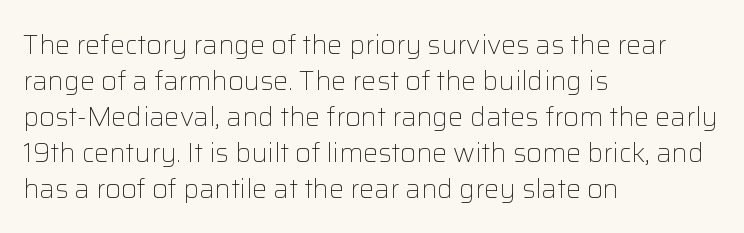
A clean baseline with only descenders dipping below it. The letters stand upright; this is a roman face. The letterforms sit shoulder to shoulder at normal distance. The compositor pushed each line to the left boundary.
